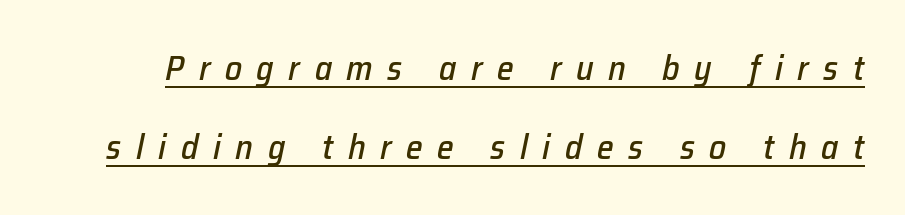
The image shows 34 px text type, italic (leaning right); set loose line spacing (2.32x), unusually wide letter spacing (+0.43 em), underlined; low stroke contrast and a medium x-height.
